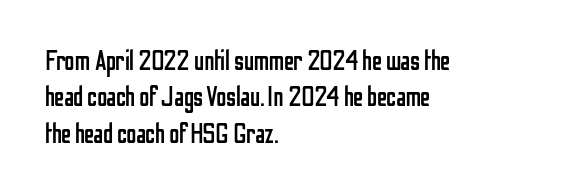
Q: Is the text bold? A: No.
Q: Is the text italic (slanted)? A: No, it is upright.
Q: Is the typeface a serif or a sans-serif typeface? A: Sans-serif.
Q: Is the text underlined? A: No.
Q: How is the paragraph aligned? A: Left-aligned.
Q: Is the spacing between letters normal or unusually wide? A: Normal.
Q: Is the spacing between lines tight, normal or loose? A: Normal.
Q: Width (condensed, normal, or wide)? A: Condensed.
Q: Stroke contrast? A: Low.
Q: x-height? A: Medium.
Q: Monospaced? A: No.
